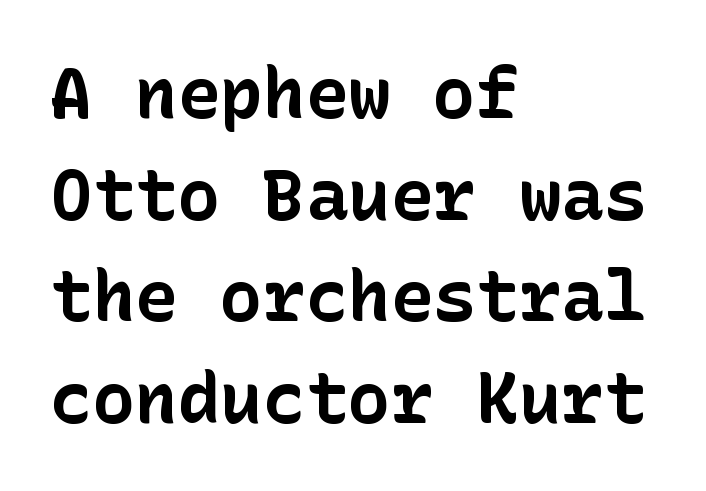
Q: Is the text bold? A: Yes.
Q: Is the text italic (slanted)? A: No, it is upright.
Q: Is the typeface a serif or a sans-serif typeface? A: Sans-serif.
Q: Is the text underlined? A: No.
Q: How is the paragraph aligned? A: Left-aligned.
Q: Is the spacing between letters normal or unusually wide? A: Normal.
Q: Is the spacing between lines tight, normal or loose? A: Normal.
Q: Width (condensed, normal, or wide)? A: Normal.
Q: Stroke contrast? A: Low.
Q: x-height? A: Medium.
